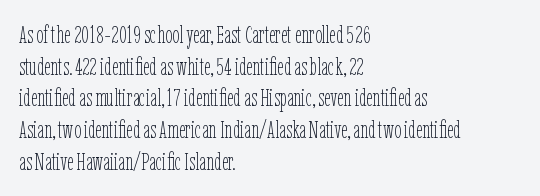
{"italic": "no", "bold": "no", "underline": "no", "align": "left", "line_spacing": "normal", "line_spacing_ratio": 1.27, "letter_spacing": "normal", "letter_spacing_em": 0.0, "glyph_px": 25}
